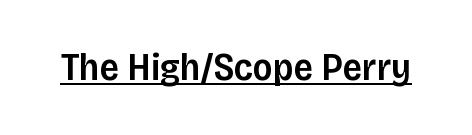
{"serif": "no", "italic": "no", "bold": "semi", "weight": "semibold", "width": "normal", "stroke_contrast": "low", "x_height": "large", "monospaced": "no", "underline": "yes", "letter_spacing": "normal", "letter_spacing_em": 0.0, "glyph_px": 38}
